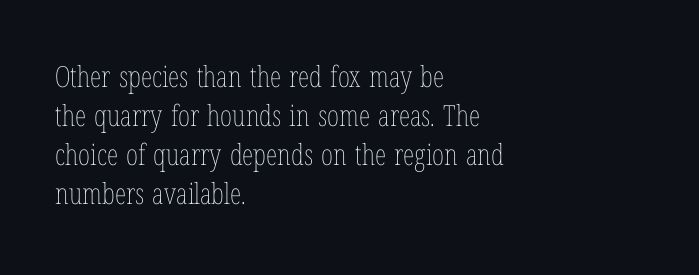
{"italic": "no", "bold": "no", "weight": "thin", "width": "condensed", "stroke_contrast": "low", "x_height": "medium", "monospaced": "no", "underline": "no", "align": "left", "line_spacing": "normal", "line_spacing_ratio": 1.35, "letter_spacing": "normal", "letter_spacing_em": 0.0, "glyph_px": 29}
